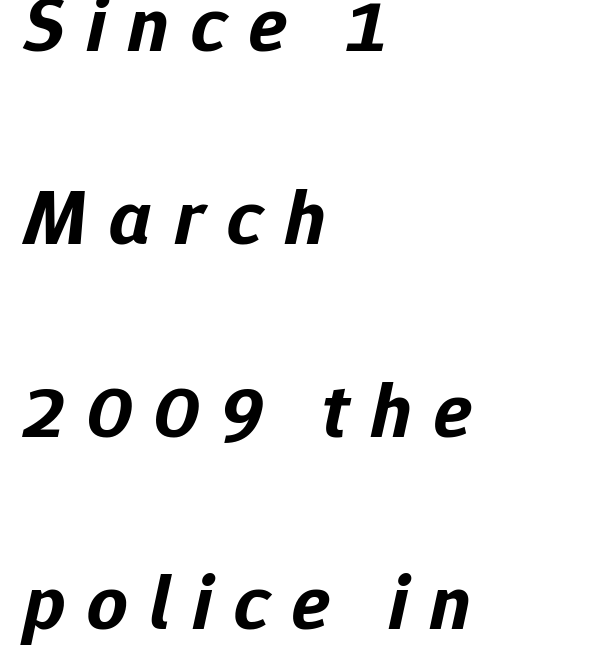
You could only call the tracking loose — the letters float apart. Notice how the passage keeps a crisp vertical edge on the left only. Students, this is bold: see how much ink each stroke carries. Would a proofreader flag this as italicized? Yes.
